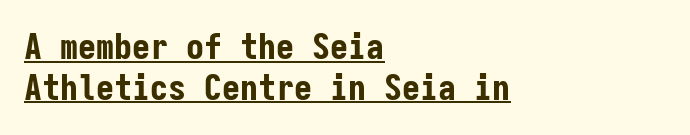
{"serif": "no", "italic": "no", "bold": "yes", "weight": "bold", "width": "condensed", "stroke_contrast": "low", "x_height": "medium", "monospaced": "yes", "underline": "yes", "align": "left", "line_spacing": "tight", "line_spacing_ratio": 1.13, "letter_spacing": "normal", "letter_spacing_em": 0.0, "glyph_px": 36}
